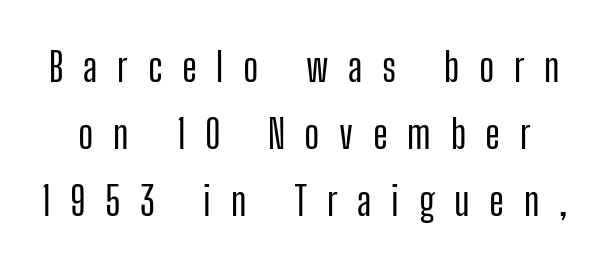
Q: Is the text italic (slanted)? A: No, it is upright.
Q: Is the typeface a serif or a sans-serif typeface? A: Sans-serif.
Q: Is the text underlined? A: No.
Q: Is the spacing between letters normal or unusually wide? A: Unusually wide.
Q: Is the spacing between lines tight, normal or loose? A: Normal.
Q: Width (condensed, normal, or wide)? A: Condensed.
Q: Stroke contrast? A: Low.
Q: x-height? A: Medium.
Q: Monospaced? A: No.
